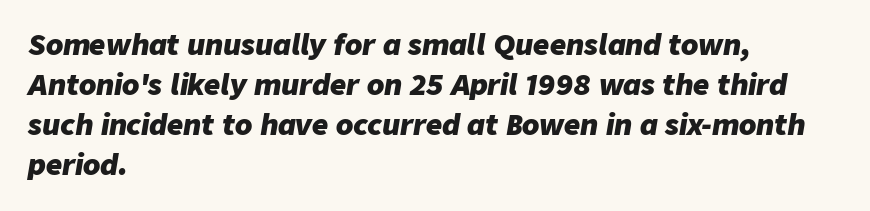
{"italic": "yes", "lean": "right", "slant_degrees": 9, "bold": "yes", "weight": "heavy", "width": "normal", "stroke_contrast": "low", "x_height": "medium", "monospaced": "no", "underline": "no", "align": "left", "line_spacing": "normal", "line_spacing_ratio": 1.43, "letter_spacing": "normal", "letter_spacing_em": 0.0, "glyph_px": 28}
